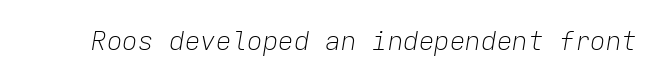
The image shows 26 px text type, italic (leaning right); set normal letter spacing, not underlined.
